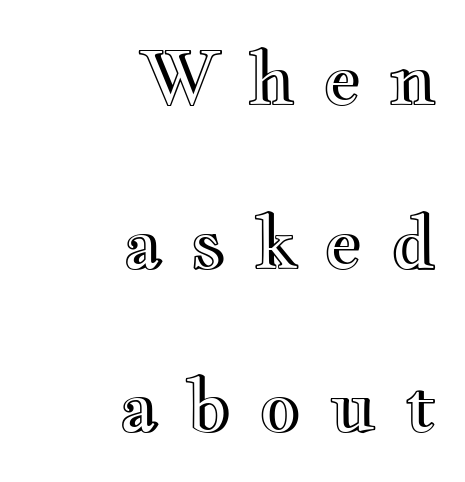
The image shows 74 px wide type, upright; set right-aligned, loose line spacing (2.21x), unusually wide letter spacing (+0.36 em), not underlined; a small x-height.
